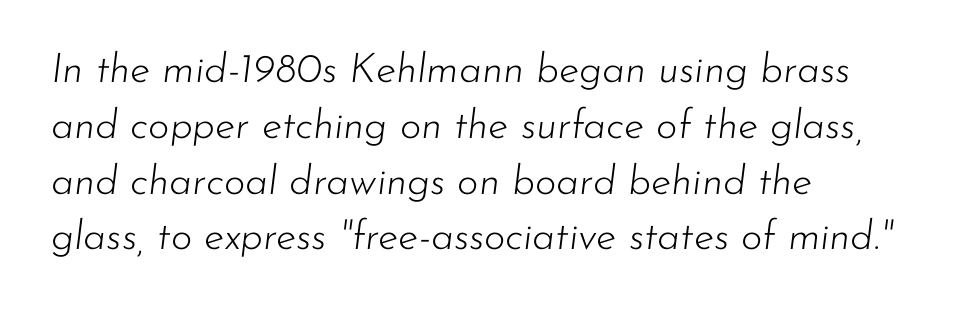
The face used here is rendered with its standard letterfit. The whole block is typeset with a tilt. Stems here are at most as thick as an everyday book face. Reading down the block, your eye returns to a fixed left position each line. This sample has the flowing, uneven cadence of proportional lettering.
